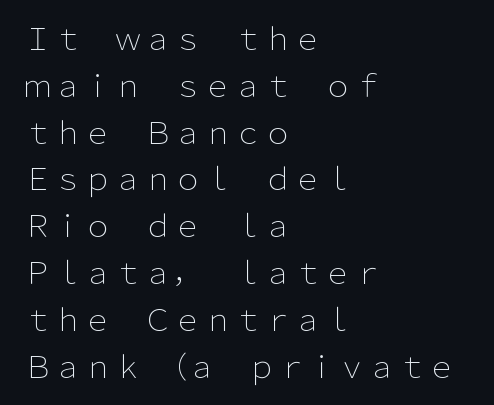
The image shows 30 px light sans-serif type, upright; set left-aligned, normal line spacing (1.56x), normal letter spacing, not underlined; low stroke contrast and a medium x-height.
